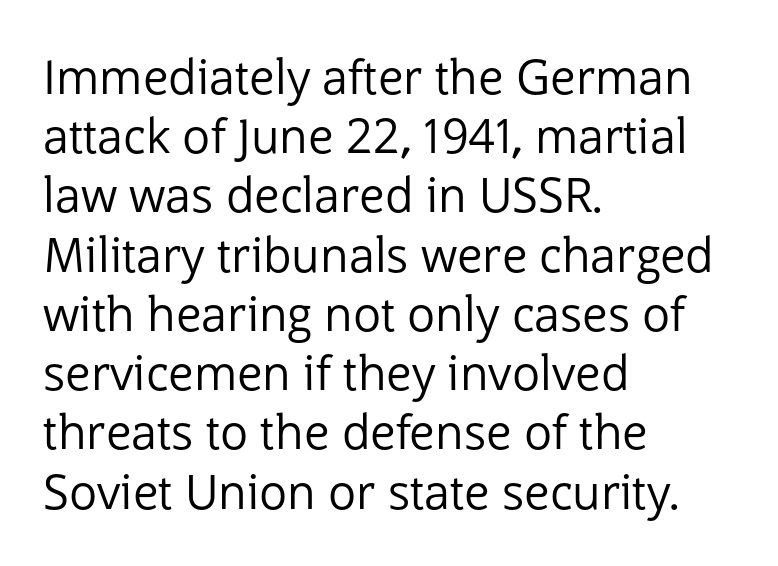
Standard letterfit; no display-style spreading of the glyphs. Type style note: lacks serifs. A quiet, ordinary-to-light weight characterises the typeface. The letters advance in unequal steps, a hallmark of proportional type. Beneath every word, the page is bare.
